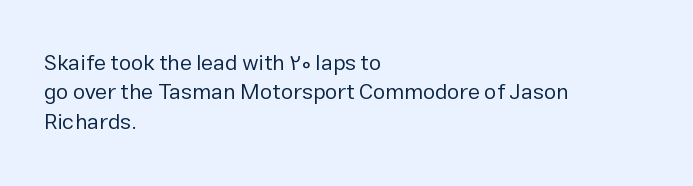
The image shows 22 px text type, upright; set left-aligned, normal line spacing (1.33x), normal letter spacing, not underlined.
